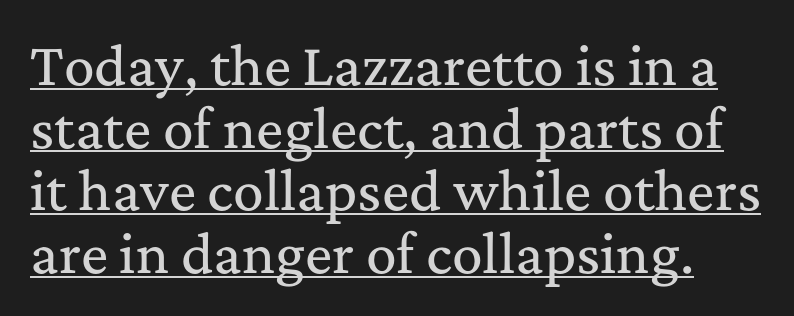
This rendering features underlined lettering. Are there feet on the stems? There are — it's a serif. Note the varied advance widths — an 'i' is clearly narrower than an 'm'. What stands out about the letter spacing? Nothing — it is the standard amount. A roman cut, with each character standing at attention.
